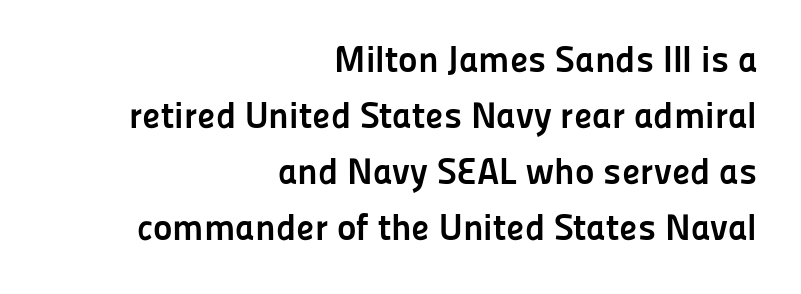
{"serif": "no", "italic": "no", "bold": "yes", "weight": "semibold", "width": "normal", "stroke_contrast": "low", "x_height": "medium", "monospaced": "no", "underline": "no", "align": "right", "line_spacing": "normal", "line_spacing_ratio": 1.51, "letter_spacing": "normal", "letter_spacing_em": 0.0, "glyph_px": 37}
